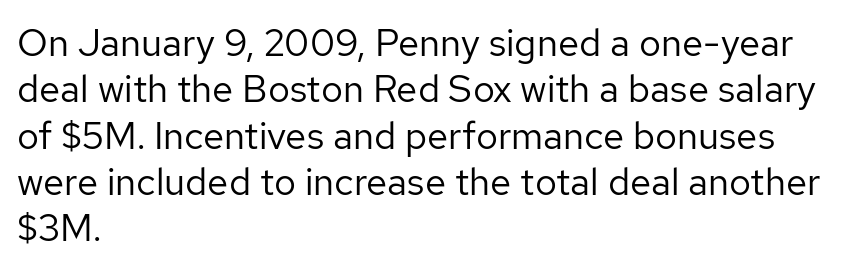
Q: Is the text bold? A: No.
Q: Is the text italic (slanted)? A: No, it is upright.
Q: Is the typeface a serif or a sans-serif typeface? A: Sans-serif.
Q: Is the text underlined? A: No.
Q: How is the paragraph aligned? A: Left-aligned.
Q: Is the spacing between letters normal or unusually wide? A: Normal.
Q: Width (condensed, normal, or wide)? A: Normal.
Q: Stroke contrast? A: Low.
Q: x-height? A: Medium.
Q: Monospaced? A: No.
